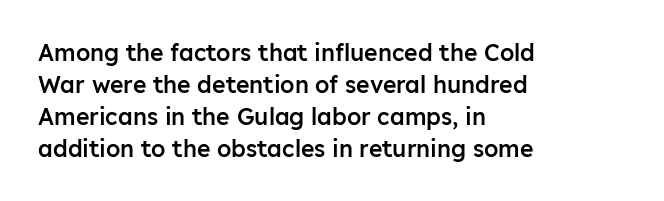
{"italic": "no", "bold": "semi", "underline": "no", "align": "left", "line_spacing": "normal", "line_spacing_ratio": 1.39, "letter_spacing": "normal", "letter_spacing_em": 0.0, "glyph_px": 23}
